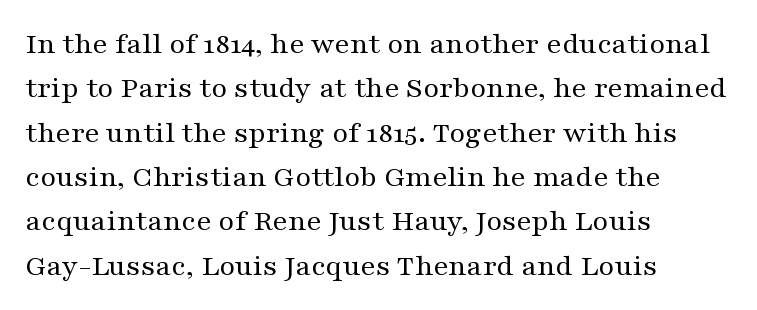
{"serif": "yes", "italic": "no", "bold": "no", "weight": "regular", "width": "wide", "stroke_contrast": "medium", "x_height": "medium", "monospaced": "no", "underline": "no", "align": "left", "line_spacing": "normal", "line_spacing_ratio": 1.43, "letter_spacing": "normal", "letter_spacing_em": 0.0, "glyph_px": 31}
